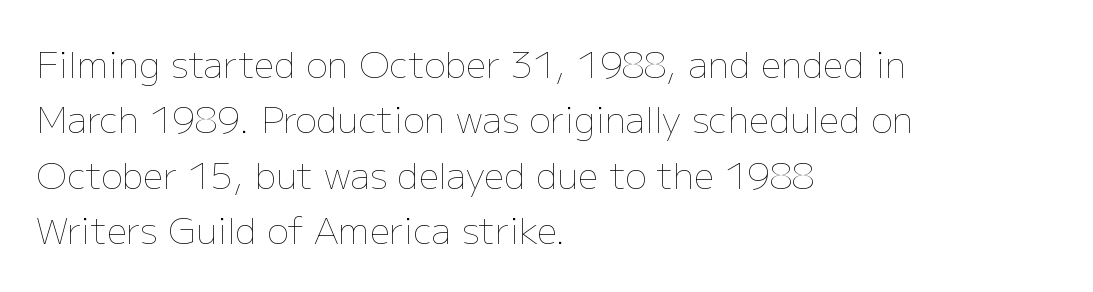
Q: Is the text bold? A: No.
Q: Is the text italic (slanted)? A: No, it is upright.
Q: Is the text underlined? A: No.
Q: How is the paragraph aligned? A: Left-aligned.
Q: Is the spacing between letters normal or unusually wide? A: Normal.
Q: Is the spacing between lines tight, normal or loose? A: Normal.
Q: Width (condensed, normal, or wide)? A: Normal.
Q: Stroke contrast? A: Low.
Q: x-height? A: Medium.
Q: Monospaced? A: No.
